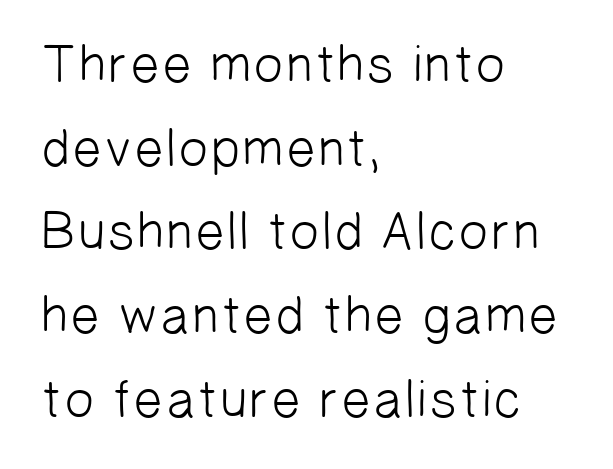
The image shows 53 px light sans-serif type; set left-aligned, normal line spacing (1.58x), normal letter spacing, not underlined; low stroke contrast and a medium x-height.
